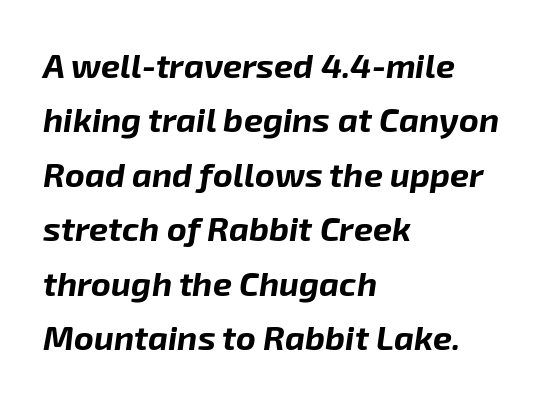
You could not count columns in this text — the font is proportionally spaced. Posture: slanted. This sample uses plain, unmodified letter spacing. Rule under the text: the space is simply empty. Leftover space on each line is placed entirely after the last word.
